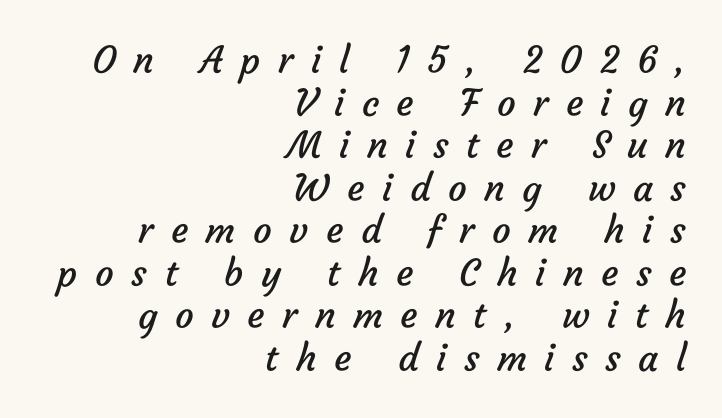
The image shows 37 px regular-weight sans-serif type; set right-aligned, tight line spacing (1.15x), unusually wide letter spacing (+0.47 em), not underlined; low stroke contrast and a medium x-height.
